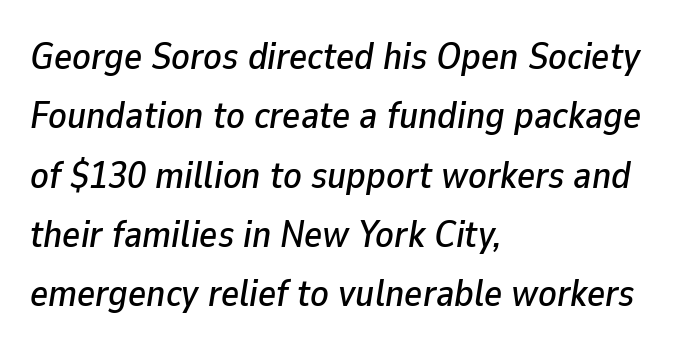
Q: Is the text italic (slanted)? A: Yes, it leans right by about 9 degrees.
Q: Is the text underlined? A: No.
Q: How is the paragraph aligned? A: Left-aligned.
Q: Is the spacing between letters normal or unusually wide? A: Normal.
Q: Is the spacing between lines tight, normal or loose? A: Normal.
Q: Width (condensed, normal, or wide)? A: Normal.
Q: Stroke contrast? A: Low.
Q: x-height? A: Medium.
Q: Monospaced? A: No.
